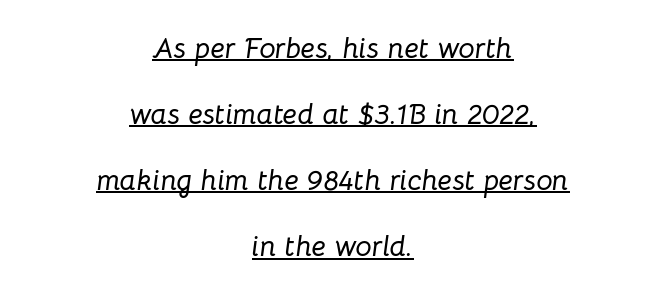
The image shows 29 px text type, italic (leaning right); set centered, loose line spacing (2.28x), normal letter spacing, underlined; low stroke contrast and a medium x-height.
